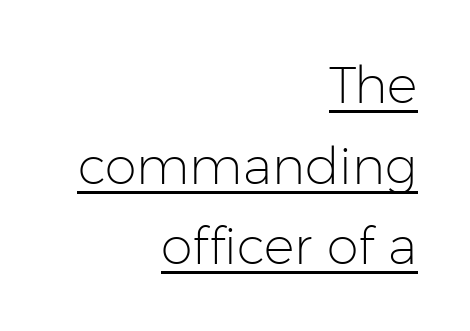
The image shows 51 px light sans-serif type, upright; set right-aligned, normal line spacing (1.58x), normal letter spacing, underlined; low stroke contrast and a medium x-height.
